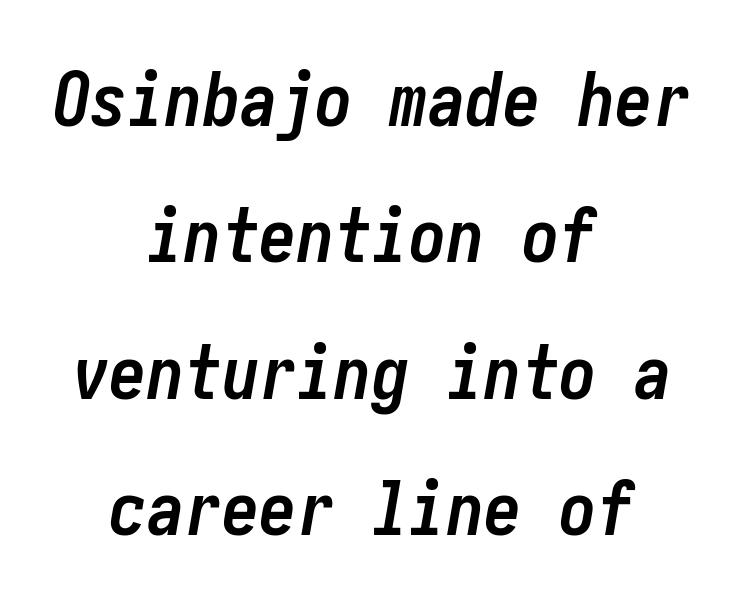
Q: Is the text bold? A: Yes.
Q: Is the text italic (slanted)? A: Yes, it leans right by about 10 degrees.
Q: Is the text underlined? A: No.
Q: How is the paragraph aligned? A: Centered.
Q: Is the spacing between letters normal or unusually wide? A: Normal.
Q: Width (condensed, normal, or wide)? A: Condensed.
Q: Stroke contrast? A: Low.
Q: x-height? A: Medium.
